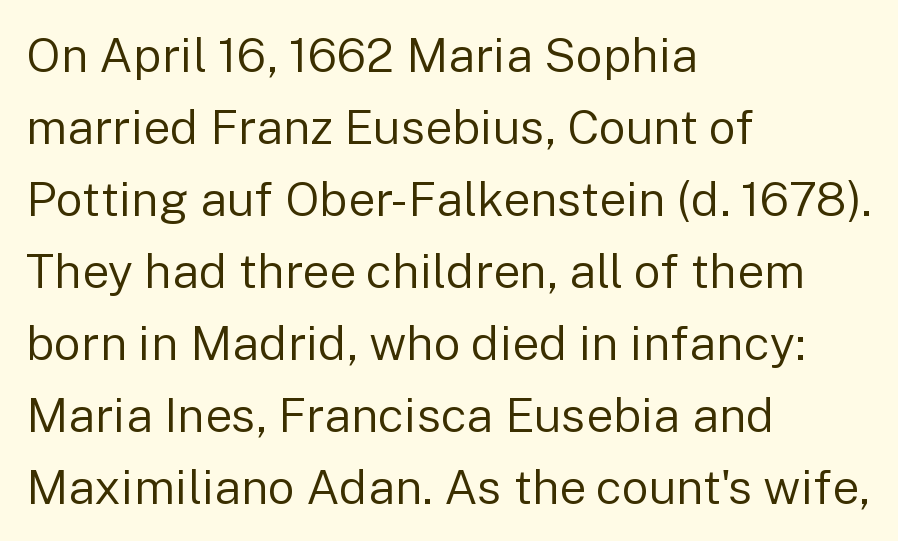
{"serif": "no", "italic": "no", "bold": "no", "weight": "regular", "width": "normal", "stroke_contrast": "low", "x_height": "medium", "monospaced": "no", "underline": "no", "align": "left", "line_spacing": "normal", "line_spacing_ratio": 1.5, "letter_spacing": "normal", "letter_spacing_em": 0.0, "glyph_px": 48}
